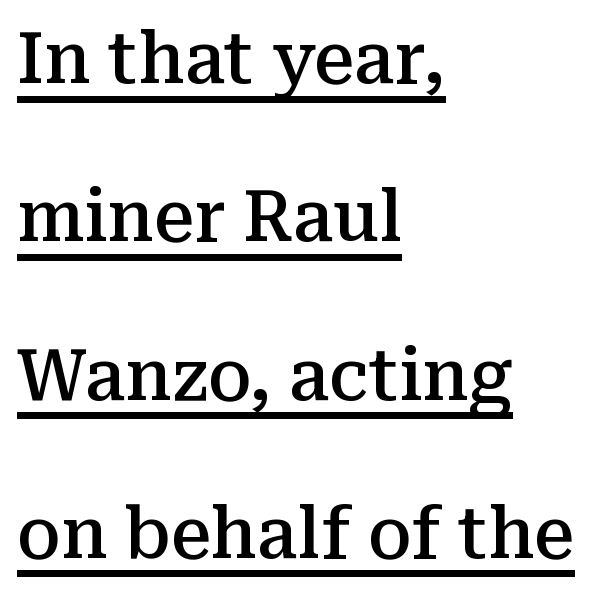
Q: Is the text bold? A: Semi-bold.
Q: Is the text italic (slanted)? A: No, it is upright.
Q: Is the typeface a serif or a sans-serif typeface? A: Serif.
Q: Is the text underlined? A: Yes.
Q: How is the paragraph aligned? A: Left-aligned.
Q: Is the spacing between letters normal or unusually wide? A: Normal.
Q: Is the spacing between lines tight, normal or loose? A: Loose.
Q: Width (condensed, normal, or wide)? A: Normal.
Q: Stroke contrast? A: Medium.
Q: x-height? A: Medium.
Q: Monospaced? A: No.
